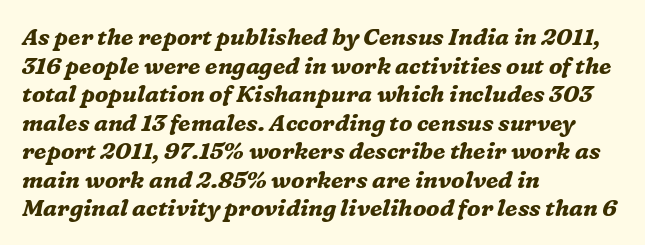
Q: Is the text bold? A: Yes.
Q: Is the text italic (slanted)? A: Yes, it leans right by about 16 degrees.
Q: Is the text underlined? A: No.
Q: How is the paragraph aligned? A: Left-aligned.
Q: Is the spacing between letters normal or unusually wide? A: Normal.
